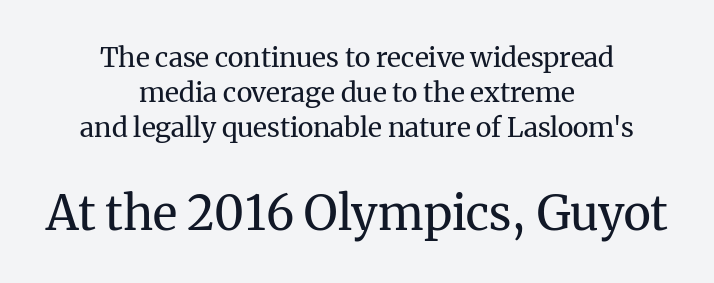
Q: Is the text bold? A: No.
Q: Is the text italic (slanted)? A: No, it is upright.
Q: Is the typeface a serif or a sans-serif typeface? A: Serif.
Q: Is the text underlined? A: No.
Q: How is the paragraph aligned? A: Centered.
Q: Is the spacing between letters normal or unusually wide? A: Normal.
Q: Is the spacing between lines tight, normal or loose? A: Normal.
Q: Which block of text is set in a larger size, the first (top) or the second (bottom)? A: The second (bottom) one.
Q: Width (condensed, normal, or wide)? A: Normal.
Q: Stroke contrast? A: Medium.
Q: x-height? A: Medium.
Q: Monospaced? A: No.
